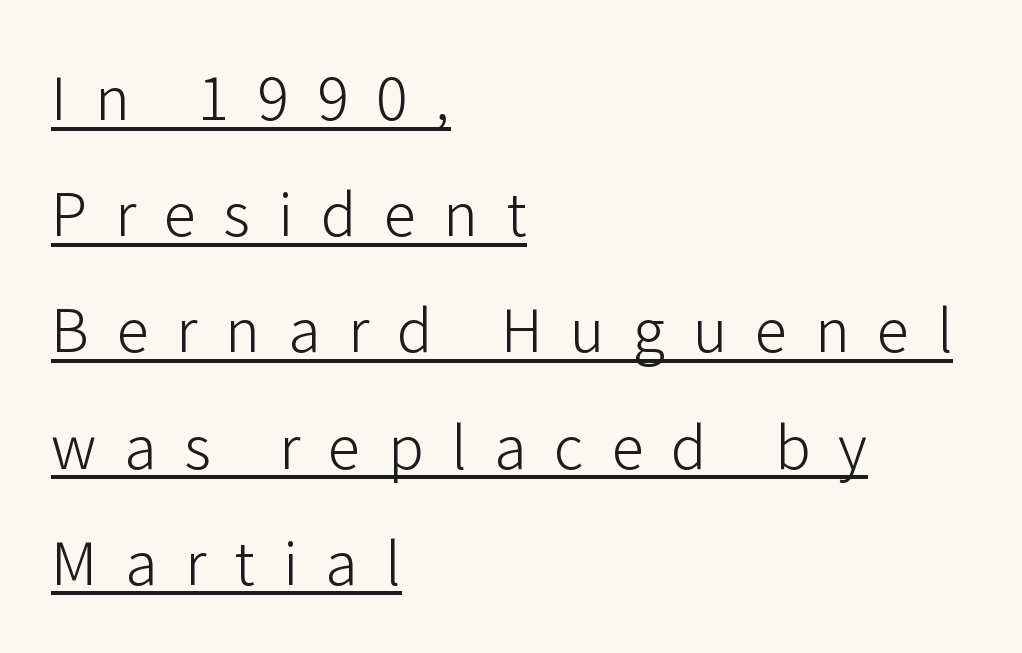
The image shows 59 px light sans-serif type, upright; set left-aligned, loose line spacing (1.97x), unusually wide letter spacing (+0.47 em), underlined; low stroke contrast and a medium x-height.
